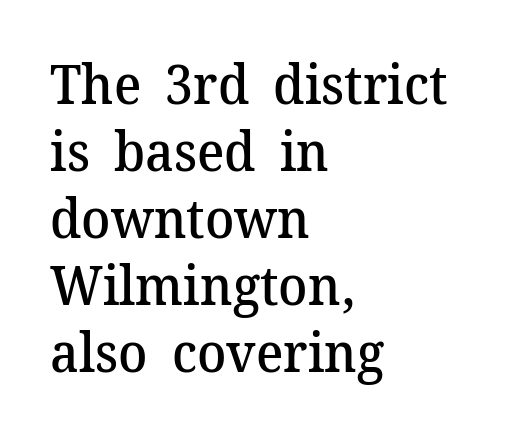
Think of a printed novel: that variable character pitch is what you see here. Style check: upright. Tracking value appears to be zero — textbook default spacing. The string is rendered with underlining switched off. The face used here is seriffed, in the tradition of book romans.
